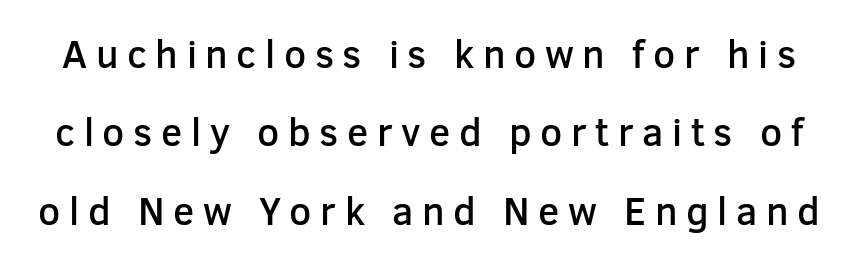
{"serif": "no", "italic": "no", "bold": "semi", "weight": "semibold", "width": "normal", "stroke_contrast": "low", "x_height": "medium", "monospaced": "no", "underline": "no", "line_spacing": "loose", "line_spacing_ratio": 2.01, "letter_spacing": "wide", "letter_spacing_em": 0.22, "glyph_px": 39}
